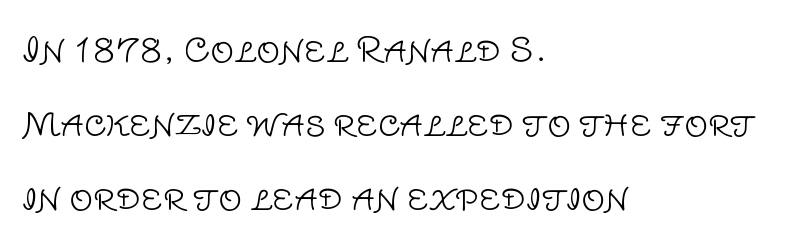
This sample has the flowing, uneven cadence of proportional lettering. Heft: none added — not bold. Does extra space separate the letters? No, they use regular spacing.
